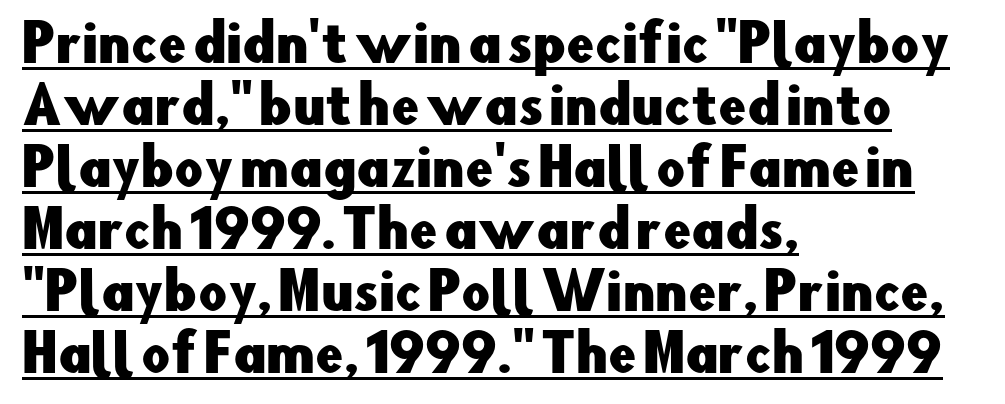
The tracking reads as untouched default to a designer's eye. This sample has the flowing, uneven cadence of proportional lettering. The paragraph shown leans on its left margin. The passage shown is typeset with a sans-serif family. A rule runs beneath these lines of type.
